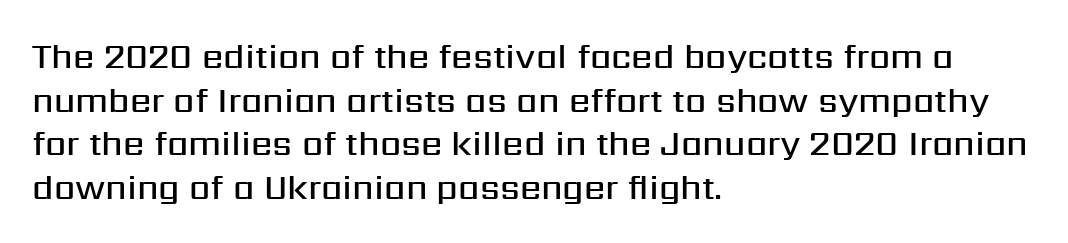
Just letters on the line, the space beneath them empty. Leading matches the norm, producing a regular column. Its strokes are somewhat broadened, the hallmark of semibold type. Classification — sans serif. Posture: straight, roman, zero tilt. These lines are rendered in a variable-pitch font.
